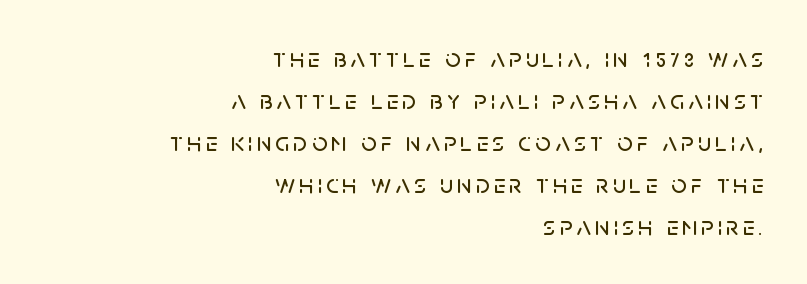
Q: Is the text italic (slanted)? A: No, it is upright.
Q: Is the text underlined? A: No.
Q: How is the paragraph aligned? A: Right-aligned.
Q: Is the spacing between lines tight, normal or loose? A: Normal.
